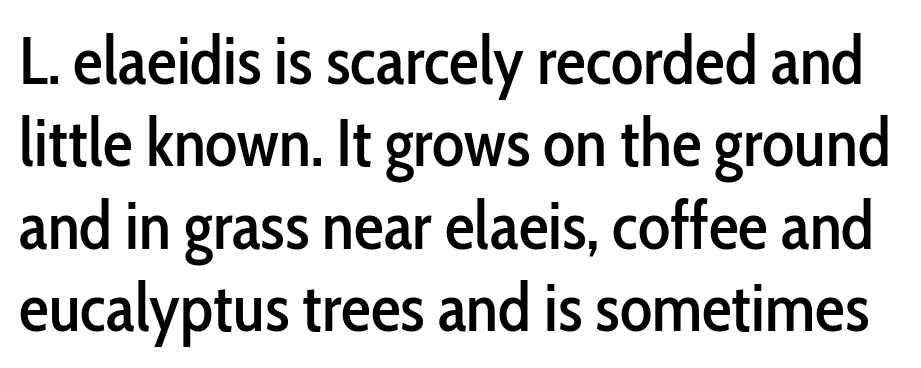
The image shows 67 px condensed sans-serif type, upright; set line spacing 1.23x, normal letter spacing, not underlined; low stroke contrast and a medium x-height.
